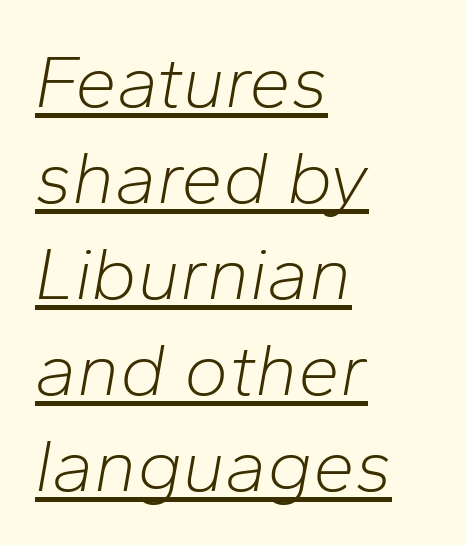
Q: Is the text bold? A: No.
Q: Is the text italic (slanted)? A: Yes, it leans right by about 10 degrees.
Q: Is the text underlined? A: Yes.
Q: How is the paragraph aligned? A: Left-aligned.
Q: Is the spacing between letters normal or unusually wide? A: Normal.
Q: Is the spacing between lines tight, normal or loose? A: Normal.
Q: Width (condensed, normal, or wide)? A: Normal.
Q: Stroke contrast? A: Low.
Q: x-height? A: Medium.
Q: Monospaced? A: No.
